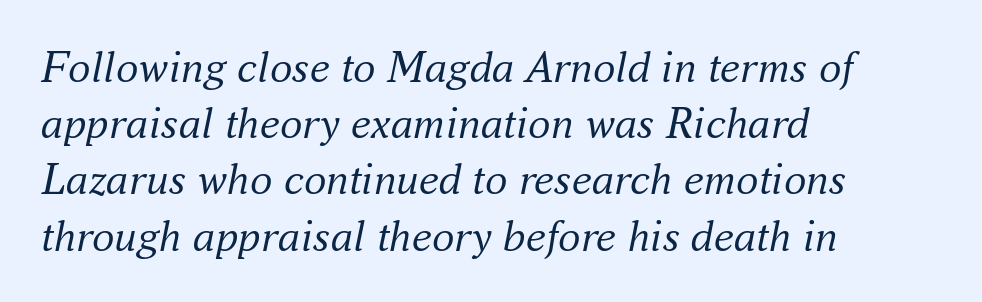
The image shows 45 px regular-weight serif type, italic (leaning right); set left-aligned, normal line spacing (1.25x), normal letter spacing, not underlined; medium stroke contrast and a small x-height.
